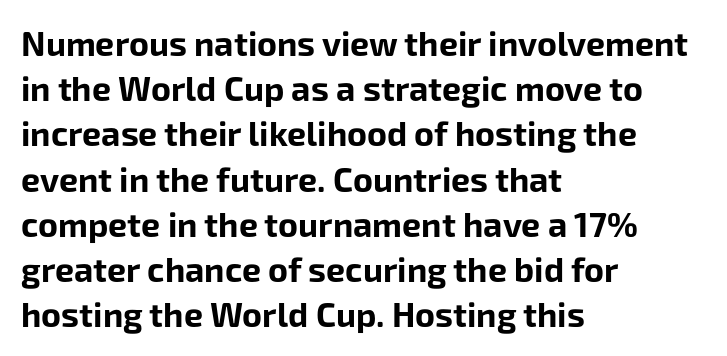
The image shows 34 px bold sans-serif type, upright; set left-aligned, normal line spacing (1.33x), normal letter spacing, not underlined; low stroke contrast and a medium x-height.
